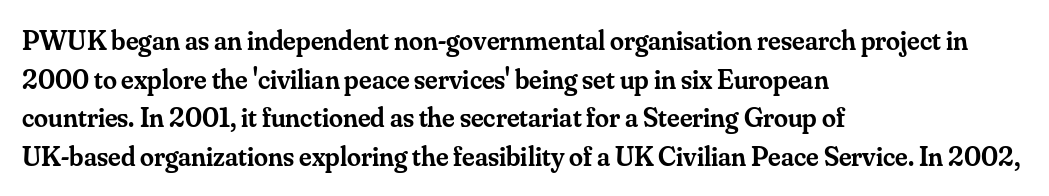
The image shows 28 px semibold serif type, upright; set left-aligned, normal line spacing (1.38x), normal letter spacing, not underlined; medium stroke contrast and a small x-height.
